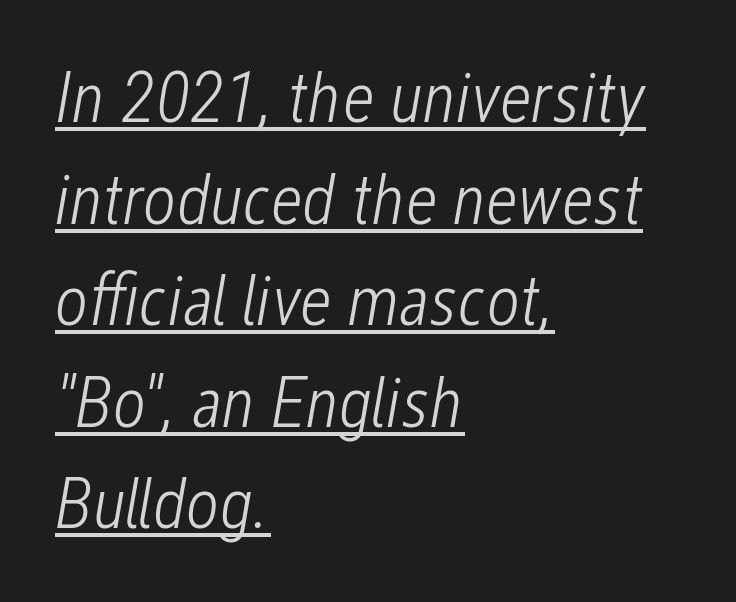
Q: Is the text bold? A: No.
Q: Is the text italic (slanted)? A: Yes, it leans right by about 12 degrees.
Q: Is the text underlined? A: Yes.
Q: How is the paragraph aligned? A: Left-aligned.
Q: Is the spacing between letters normal or unusually wide? A: Normal.
Q: Is the spacing between lines tight, normal or loose? A: Normal.
Q: Width (condensed, normal, or wide)? A: Condensed.
Q: Stroke contrast? A: Low.
Q: x-height? A: Medium.
Q: Monospaced? A: No.
